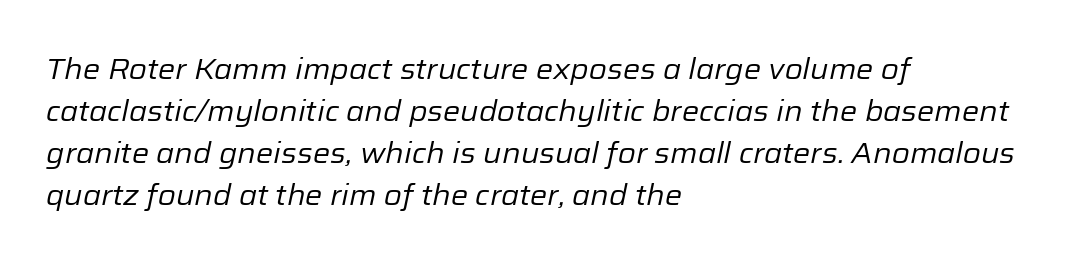
{"italic": "yes", "lean": "right", "slant_degrees": 12, "bold": "no", "weight": "regular", "width": "normal", "stroke_contrast": "low", "x_height": "medium", "monospaced": "no", "underline": "no", "align": "left", "line_spacing": "normal", "line_spacing_ratio": 1.45, "letter_spacing": "normal", "letter_spacing_em": 0.0, "glyph_px": 29}
